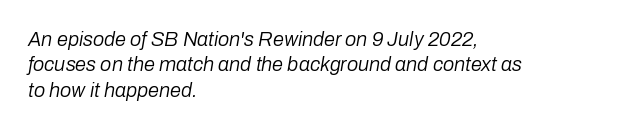
{"italic": "yes", "lean": "right", "slant_degrees": 10, "bold": "no", "underline": "no", "align": "left", "line_spacing": "normal", "line_spacing_ratio": 1.27, "letter_spacing": "normal", "letter_spacing_em": 0.0, "glyph_px": 20}
